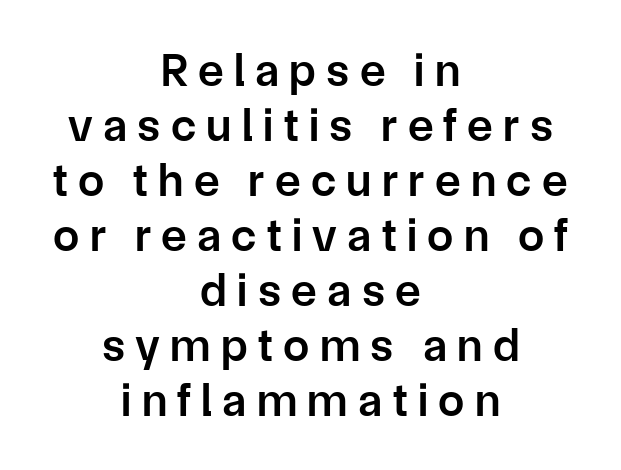
No word sits above an underline. The setting favours the middle, as headings and verse often do. Here the designer chose a conventional face with non-uniform glyph widths. Style check: upright. Substantial extra tracking has been applied to these lines. A bit beefed up — I'd call it semibold rather than bold.
